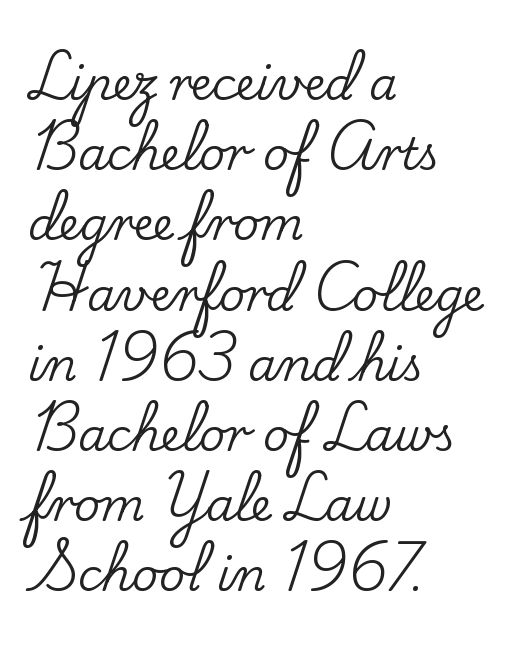
Q: Is the text italic (slanted)? A: Yes.
Q: Is the typeface a serif or a sans-serif typeface? A: Serif.
Q: Is the text underlined? A: No.
Q: How is the paragraph aligned? A: Left-aligned.
Q: Is the spacing between letters normal or unusually wide? A: Normal.
Q: Is the spacing between lines tight, normal or loose? A: Normal.
Q: Width (condensed, normal, or wide)? A: Normal.
Q: Stroke contrast? A: Low.
Q: x-height? A: Small.
Q: Monospaced? A: No.
